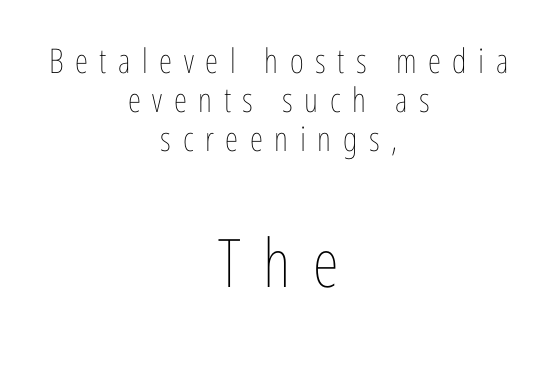
The image shows 67 px thin, condensed type, upright; set centered, tight line spacing (1.15x), unusually wide letter spacing (+0.34 em), not underlined; the second (bottom) block is 1.97x larger; low stroke contrast and a medium x-height.
